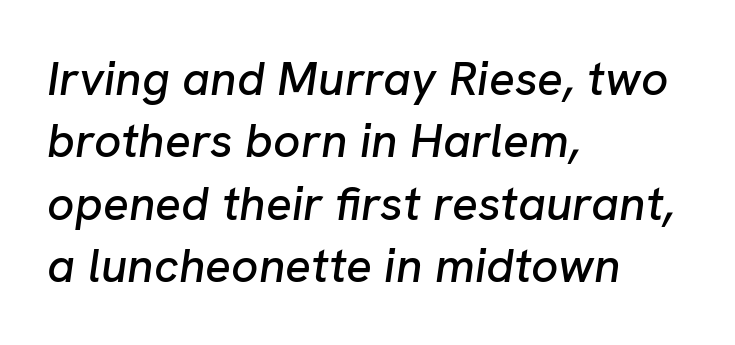
Does the copy run flush right? No — it runs flush left. The rendering keeps characters at their native spacing. Every character sits at an angle, as italics do. Line spacing here is normal. This sample has the flowing, uneven cadence of proportional lettering. Underlining? Definitely not there.
